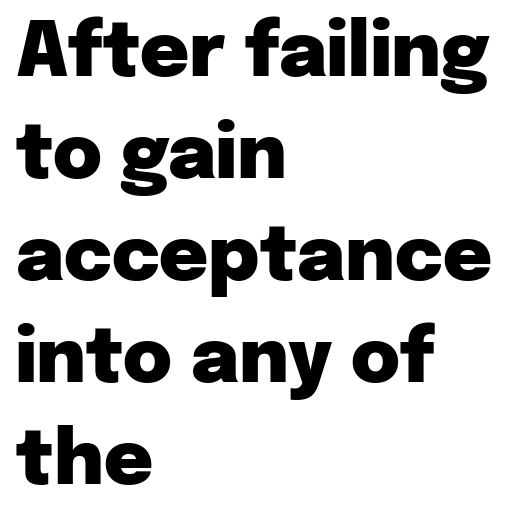
Q: Is the text bold? A: Yes.
Q: Is the text italic (slanted)? A: No, it is upright.
Q: Is the typeface a serif or a sans-serif typeface? A: Sans-serif.
Q: Is the text underlined? A: No.
Q: How is the paragraph aligned? A: Left-aligned.
Q: Is the spacing between letters normal or unusually wide? A: Normal.
Q: Is the spacing between lines tight, normal or loose? A: Normal.
Q: Width (condensed, normal, or wide)? A: Normal.
Q: Stroke contrast? A: Low.
Q: x-height? A: Medium.
Q: Monospaced? A: No.
